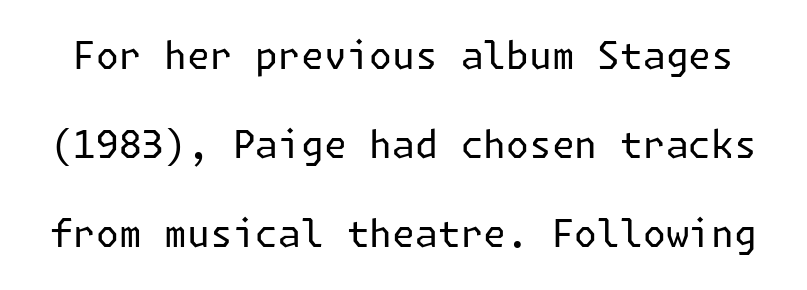
Q: Is the text bold? A: No.
Q: Is the text italic (slanted)? A: No, it is upright.
Q: Is the typeface a serif or a sans-serif typeface? A: Sans-serif.
Q: Is the text underlined? A: No.
Q: Is the spacing between letters normal or unusually wide? A: Normal.
Q: Is the spacing between lines tight, normal or loose? A: Loose.
Q: Width (condensed, normal, or wide)? A: Normal.
Q: Stroke contrast? A: Low.
Q: x-height? A: Medium.
